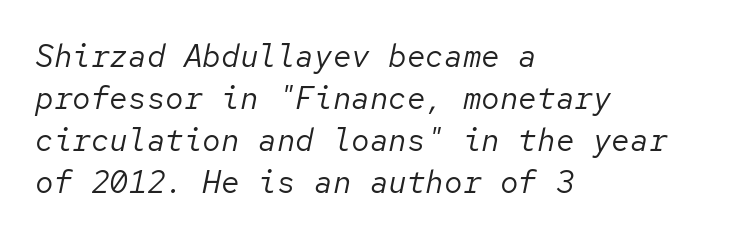
This rendering uses left alignment, leaving the right contour irregular. Italic? Definitely — the glyphs are oblique. Does extra space separate the letters? No, they use regular spacing. Decoration check: the copy has no underline. The rendering uses typewriter-style spacing with identical character cells.
